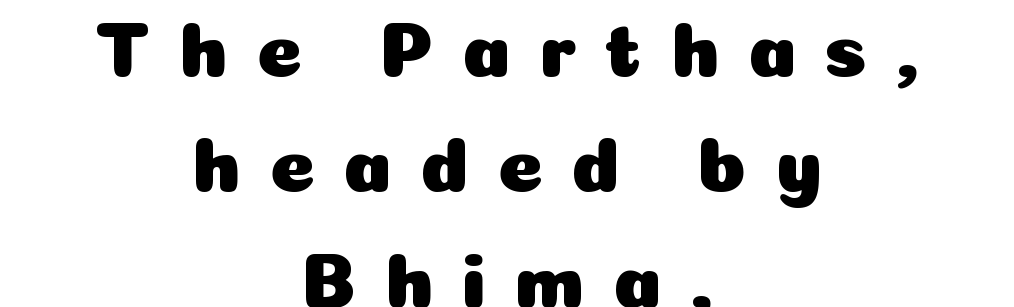
Q: Is the text italic (slanted)? A: No, it is upright.
Q: Is the typeface a serif or a sans-serif typeface? A: Sans-serif.
Q: Is the text underlined? A: No.
Q: How is the paragraph aligned? A: Centered.
Q: Is the spacing between letters normal or unusually wide? A: Unusually wide.
Q: Is the spacing between lines tight, normal or loose? A: Normal.
Q: Width (condensed, normal, or wide)? A: Normal.
Q: Stroke contrast? A: Low.
Q: x-height? A: Medium.
Q: Monospaced? A: No.
